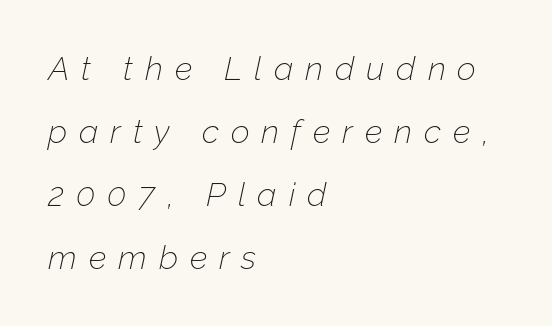
Q: Is the text bold? A: No.
Q: Is the text italic (slanted)? A: Yes, it leans right by about 12 degrees.
Q: Is the text underlined? A: No.
Q: How is the paragraph aligned? A: Left-aligned.
Q: Is the spacing between letters normal or unusually wide? A: Unusually wide.
Q: Is the spacing between lines tight, normal or loose? A: Loose.
Q: Width (condensed, normal, or wide)? A: Normal.
Q: Stroke contrast? A: Low.
Q: x-height? A: Medium.
Q: Monospaced? A: No.
